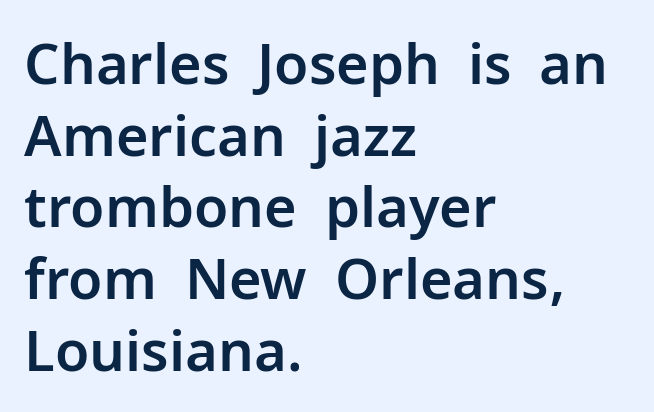
The image shows 56 px sans-serif type, upright; set left-aligned, normal line spacing (1.28x), normal letter spacing, not underlined; low stroke contrast and a medium x-height.
